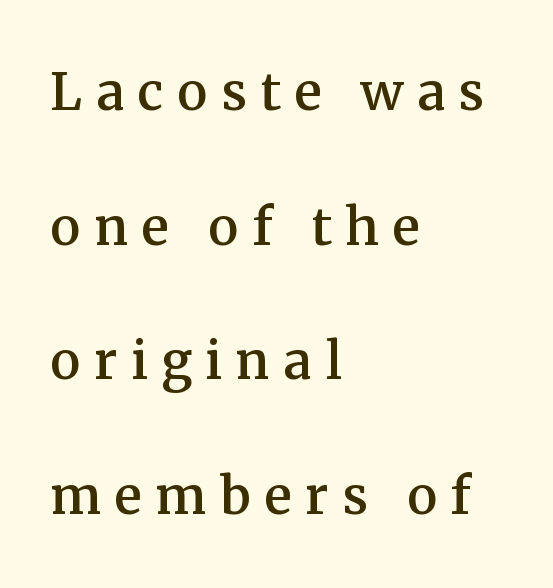
{"serif": "yes", "italic": "no", "width": "normal", "stroke_contrast": "medium", "x_height": "medium", "monospaced": "no", "underline": "no", "align": "left", "line_spacing": "loose", "line_spacing_ratio": 1.95, "glyph_px": 69}
